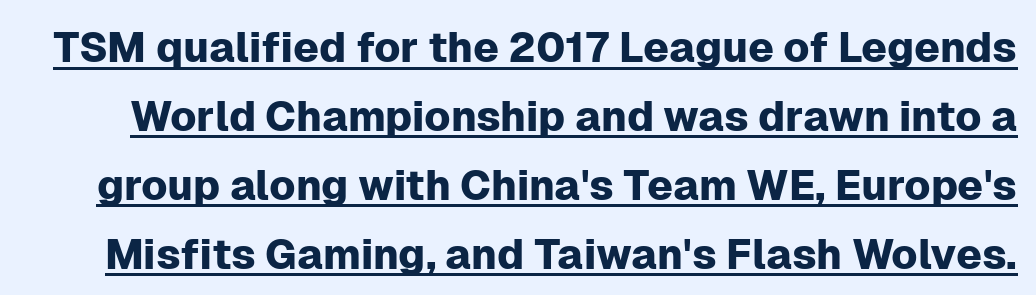
Do the characters align in a grid? No, the font is proportional. This sample uses a sans-serif face. The letters sit at their default tracking, neither squeezed nor spread. The specimen includes a rule beneath the text block's lines. The passage shown stacks its lines at a standard gap. Characters remain perfectly vertical along every line.
